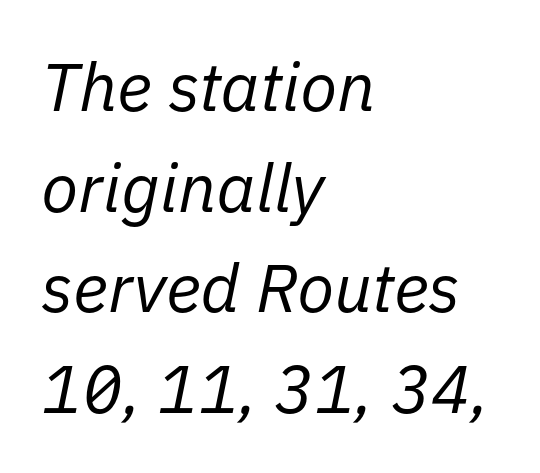
The image shows 68 px regular-weight type, italic (leaning right); set left-aligned, normal line spacing (1.48x), normal letter spacing, not underlined; low stroke contrast and a medium x-height.
